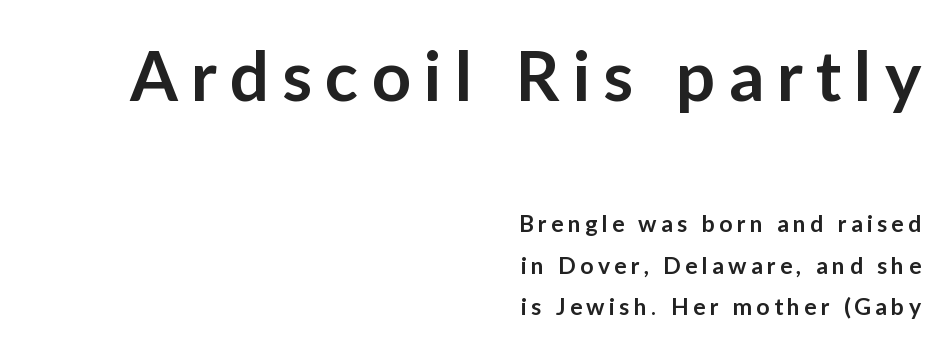
The glyphs have the mass of a demibold cut, below bold. Tall strokes in this sample are plumb rather than angled. No feet cap the strokes, marking this as sans-serif type. Has an underline been added? It has not. This sample is right-justified, so line beginnings fall wherever the words allow. Bigger letters appear in the top chunk; the bottom chunk is reduced.
